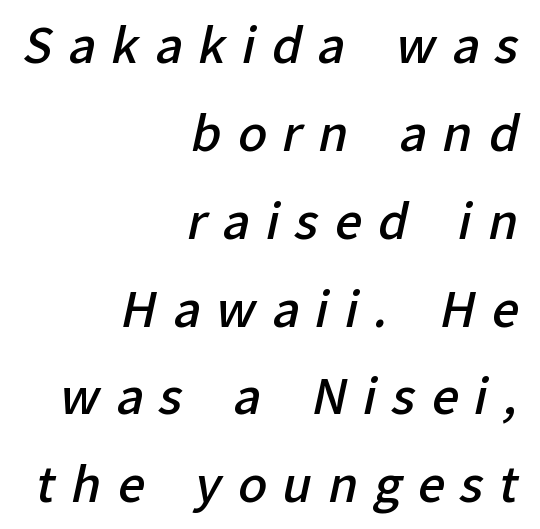
{"serif": "no", "bold": "semi", "weight": "semibold", "width": "normal", "stroke_contrast": "low", "x_height": "medium", "monospaced": "no", "underline": "no", "align": "right", "line_spacing_ratio": 1.83, "letter_spacing": "wide", "letter_spacing_em": 0.33, "glyph_px": 48}
